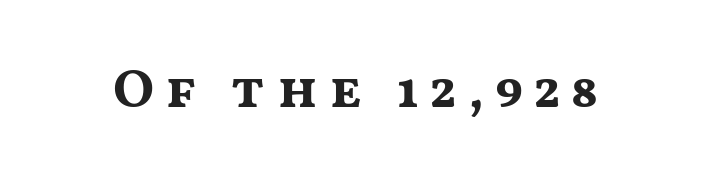
Students, this is bold: see how much ink each stroke carries. The space beneath each line is pristine and unruled. The horizontal fit of the characters is loose and conspicuously gappy. This rendering employs a face without finishing strokes, i.e., a sans-serif. Each letter keeps its own natural width here, so spacing adapts to shape. A typesetter would mark this as roman, not italic.
